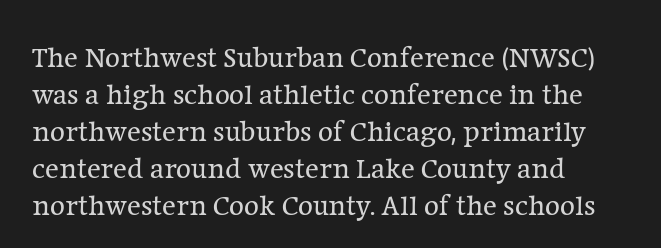
To sum up the face: it has serifs. The line-height multiplier appears to be the usual default. Reading down the block, your eye returns to a fixed left position each line. The space beneath each line is pristine and unruled. A light-to-regular cut is what we see here. Do the letters lean? They stand straight.
